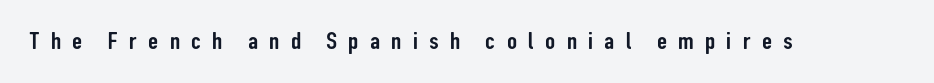
The face used here is rendered with a markedly widened letterfit. Honestly, there is no underline to notice here at all. Italic: no, the glyphs are upright roman.
